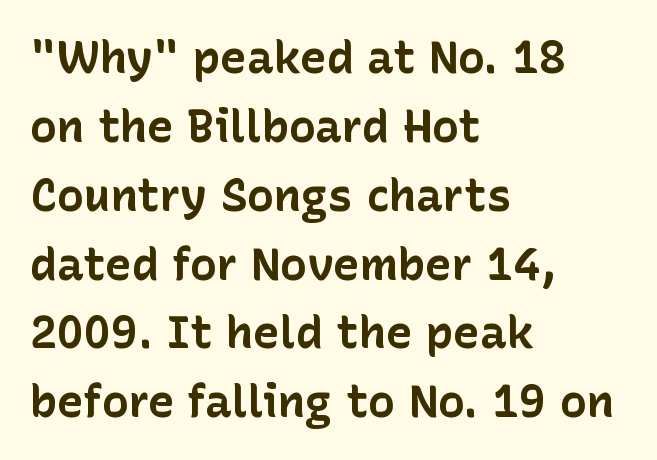
{"serif": "no", "italic": "no", "bold": "yes", "weight": "bold", "width": "normal", "stroke_contrast": "low", "x_height": "medium", "monospaced": "no", "underline": "no", "align": "left", "line_spacing": "normal", "line_spacing_ratio": 1.53, "letter_spacing": "normal", "letter_spacing_em": 0.0, "glyph_px": 45}
